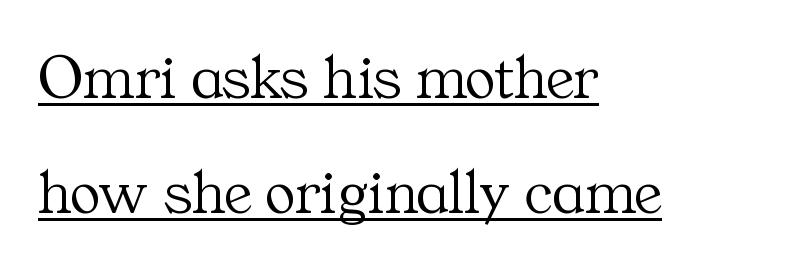
{"serif": "yes", "italic": "no", "bold": "no", "weight": "light", "width": "normal", "stroke_contrast": "medium", "x_height": "medium", "monospaced": "no", "underline": "yes", "align": "left", "line_spacing_ratio": 1.8, "letter_spacing": "normal", "letter_spacing_em": 0.0, "glyph_px": 64}
